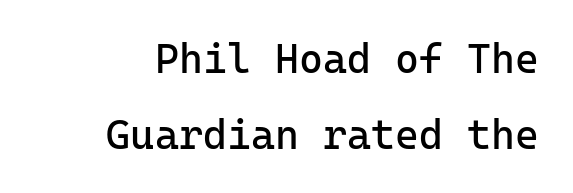
The image shows 41 px regular-weight sans-serif type, upright, monospaced; set line spacing 1.85x, normal letter spacing, not underlined; low stroke contrast and a medium x-height.
